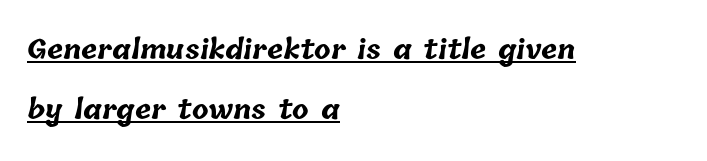
These lines are set flush left with a ragged right edge. The passage shown is underscored from start to finish. The horizontal fit of the characters is conventional and even. A dark, heavy texture on the line: the type is bold. Quick note: interline space is abundant.
